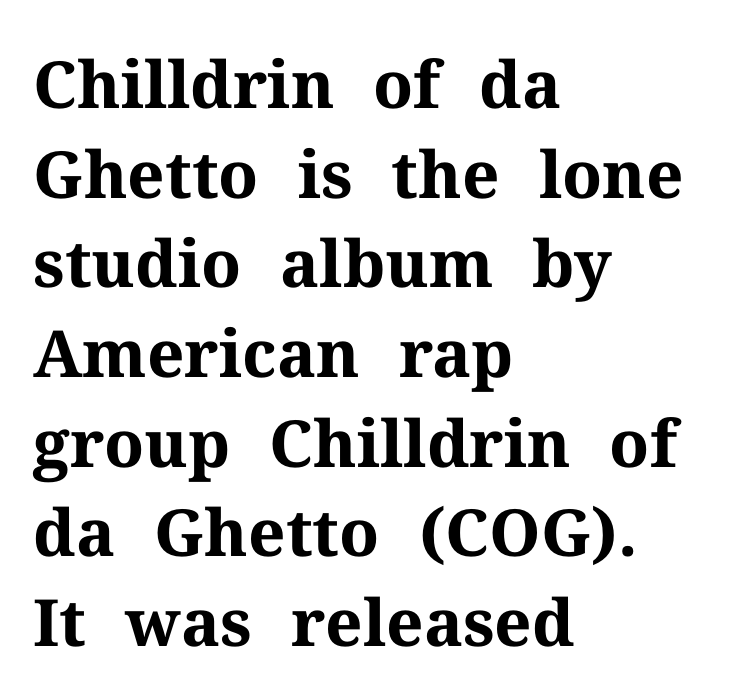
Typographically, this falls in the serif category. How heavy is the stroke? Heavy — this is a bold. One-word summary of the alignment: left. Nobody touched the tracking dial on this one.
